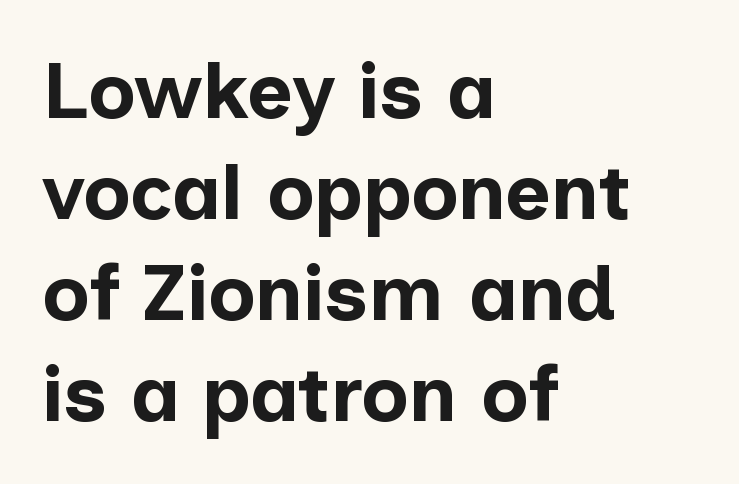
The image shows 79 px bold sans-serif type, upright; set left-aligned, normal line spacing (1.28x), normal letter spacing, not underlined; low stroke contrast and a medium x-height.
